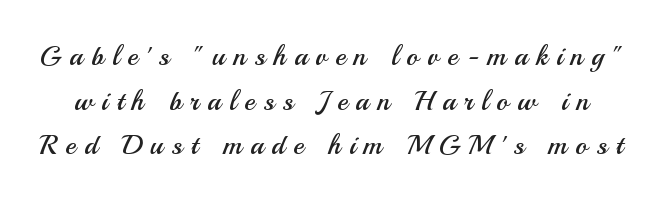
This sample has the flowing, uneven cadence of proportional lettering. The lines sit at an ordinary, default distance from one another. Honestly, there is no underline to notice here at all. Caption: expanded tracking, letters set apart. Typographically, this falls in the sans-serif category.
